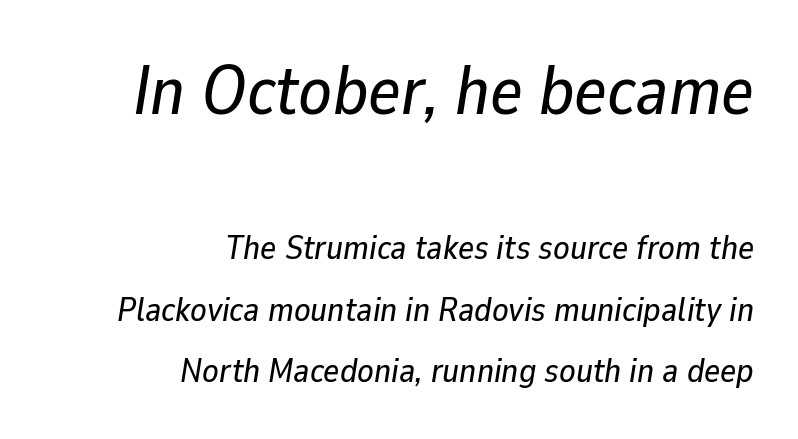
Q: Is the text italic (slanted)? A: Yes, it leans right by about 9 degrees.
Q: Is the text underlined? A: No.
Q: How is the paragraph aligned? A: Right-aligned.
Q: Is the spacing between letters normal or unusually wide? A: Normal.
Q: Which block of text is set in a larger size, the first (top) or the second (bottom)? A: The first (top) one.
Q: Width (condensed, normal, or wide)? A: Normal.
Q: Stroke contrast? A: Low.
Q: x-height? A: Medium.
Q: Monospaced? A: No.
